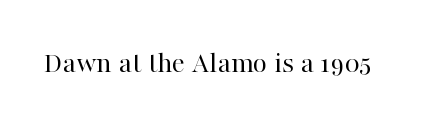
Q: Is the text bold? A: No.
Q: Is the text italic (slanted)? A: No, it is upright.
Q: Is the typeface a serif or a sans-serif typeface? A: Serif.
Q: Is the text underlined? A: No.
Q: Is the spacing between letters normal or unusually wide? A: Normal.
Q: Width (condensed, normal, or wide)? A: Normal.
Q: Stroke contrast? A: High.
Q: x-height? A: Medium.
Q: Monospaced? A: No.
